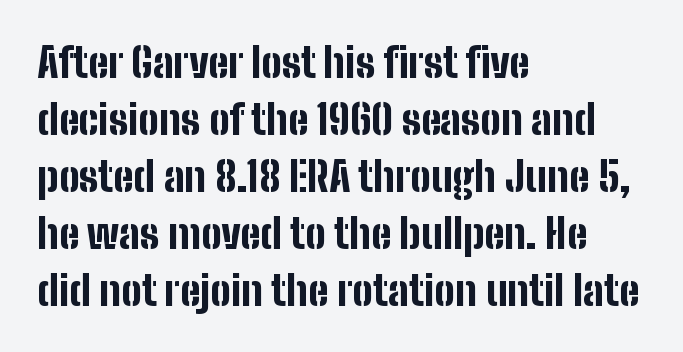
Q: Is the text bold? A: Yes.
Q: Is the text italic (slanted)? A: No, it is upright.
Q: Is the typeface a serif or a sans-serif typeface? A: Sans-serif.
Q: Is the text underlined? A: No.
Q: How is the paragraph aligned? A: Left-aligned.
Q: Is the spacing between letters normal or unusually wide? A: Normal.
Q: Is the spacing between lines tight, normal or loose? A: Normal.
Q: Width (condensed, normal, or wide)? A: Condensed.
Q: Stroke contrast? A: Low.
Q: x-height? A: Medium.
Q: Monospaced? A: No.
